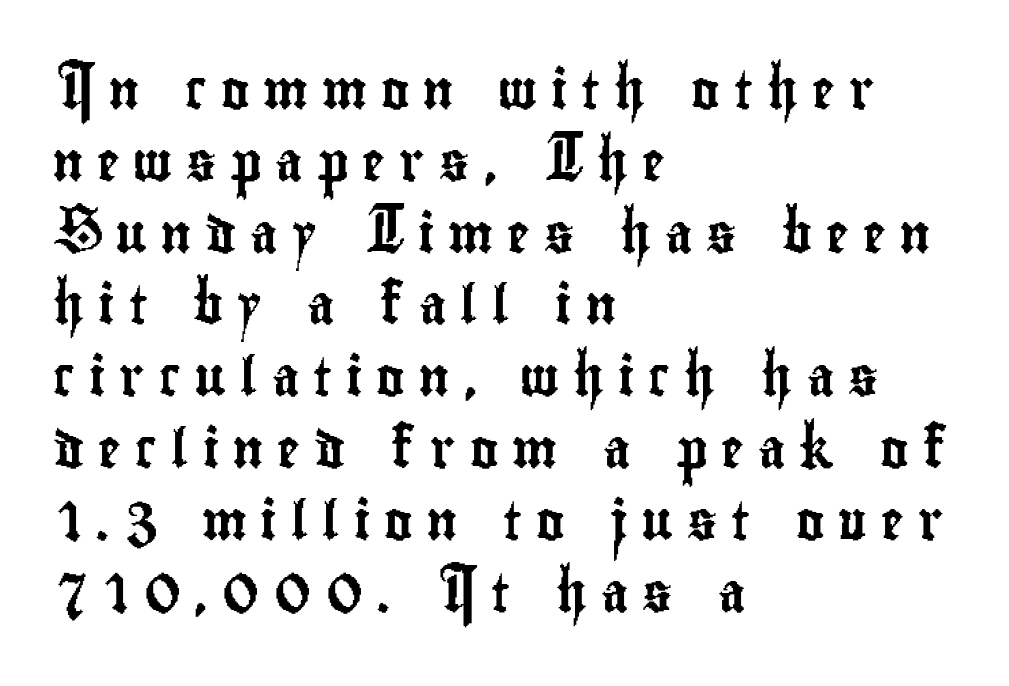
The string is rendered with underlining switched off. The passage shown has open, widely tracked lettering throughout. Each letter's strokes conclude bluntly, with no projecting serifs. Think of a printed novel: that variable character pitch is what you see here. Every stem runs plumb, perpendicular to the baseline. The passage is arranged the way most books set body copy — flush left.
